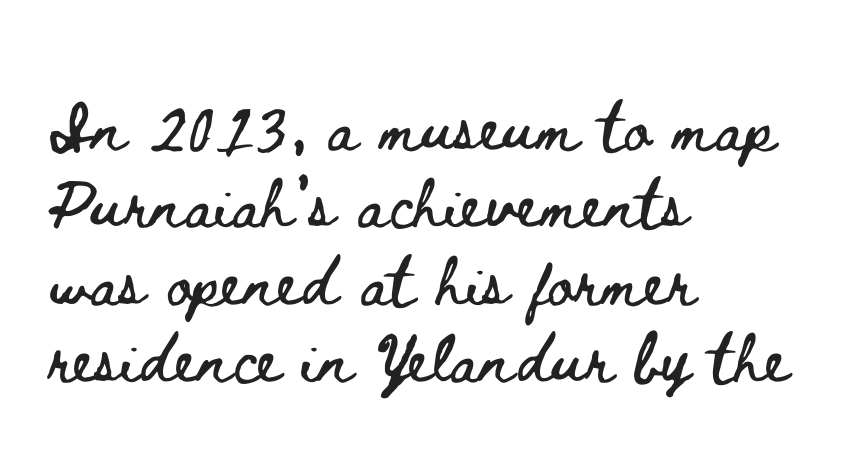
The image shows 62 px wide type; set left-aligned, normal line spacing (1.25x), normal letter spacing, not underlined; low stroke contrast and a small x-height.
